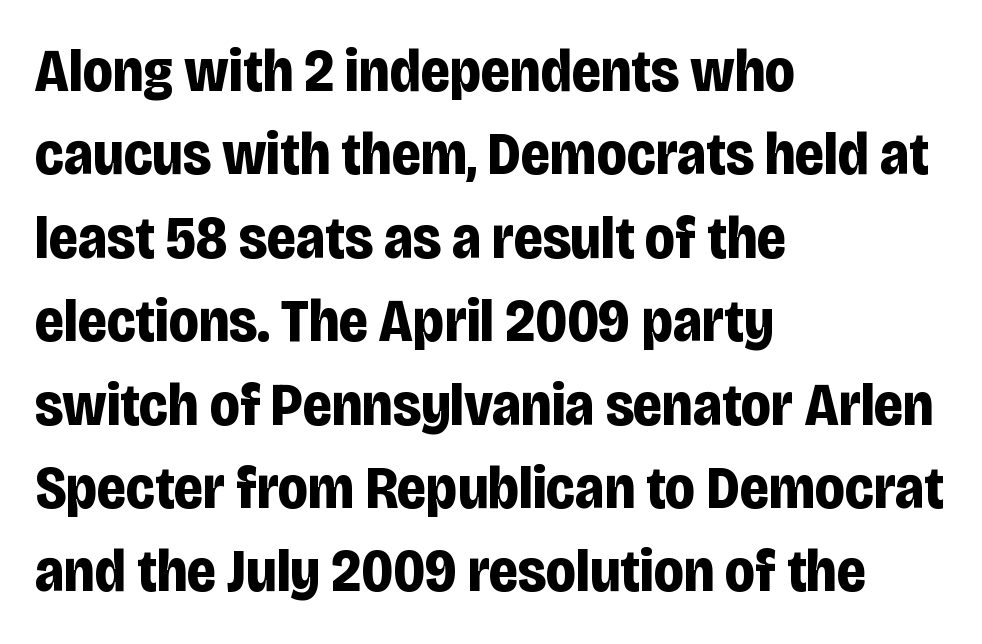
Q: Is the text bold? A: Yes.
Q: Is the text italic (slanted)? A: No, it is upright.
Q: Is the typeface a serif or a sans-serif typeface? A: Sans-serif.
Q: Is the text underlined? A: No.
Q: How is the paragraph aligned? A: Left-aligned.
Q: Is the spacing between letters normal or unusually wide? A: Normal.
Q: Is the spacing between lines tight, normal or loose? A: Normal.
Q: Width (condensed, normal, or wide)? A: Condensed.
Q: Stroke contrast? A: Low.
Q: x-height? A: Large.
Q: Monospaced? A: No.
